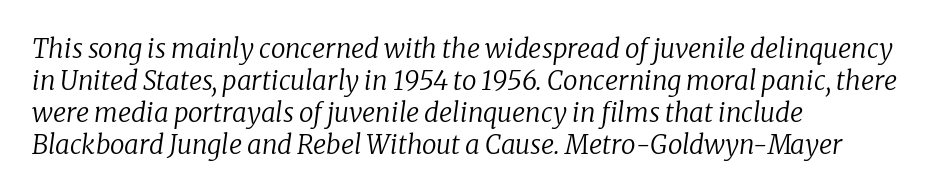
Emphasis-style slanted type is in use. Tracking value appears to be zero — textbook default spacing. The space beneath each line is pristine and unruled. The characters are drawn with everyday or finer stroke widths. Typeset ragged right — the left edge is the straight one.
